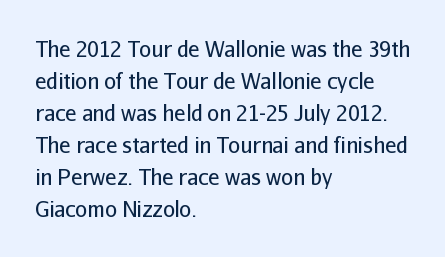
Vertical strokes here are truly vertical. The paragraph has a hard left edge and a soft right edge. The rendering uses a moderate line-height, typical for paragraphs. The cut favours lightness, reaching ordinary text weight at its darkest.
